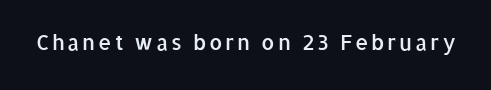
Its strokes are somewhat broadened, the hallmark of semibold type. The lettering holds an erect, upright posture throughout. The zone under the glyphs is completely vacant.
